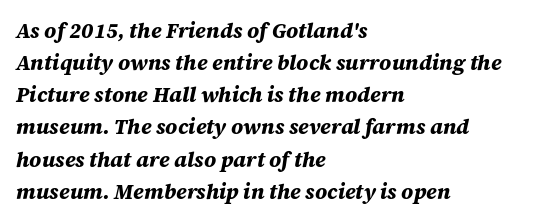
The image shows 21 px bold type, italic (leaning right); set left-aligned, normal line spacing (1.53x), normal letter spacing, not underlined.
